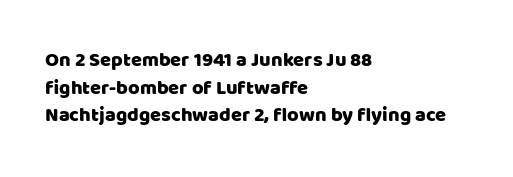
Q: Is the text italic (slanted)? A: No, it is upright.
Q: Is the text underlined? A: No.
Q: How is the paragraph aligned? A: Left-aligned.
Q: Is the spacing between letters normal or unusually wide? A: Normal.
Q: Is the spacing between lines tight, normal or loose? A: Normal.
